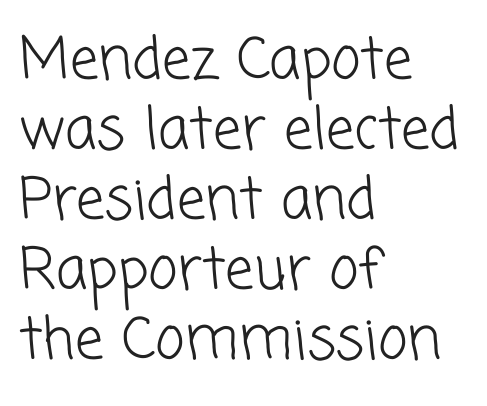
This sample has the flowing, uneven cadence of proportional lettering. In CSS terms this would be text-align: left. Note: no serifs on the glyphs. The strokes are not fattened; the text isn't bold. Default kerning and tracking; the words read as compact shapes.
